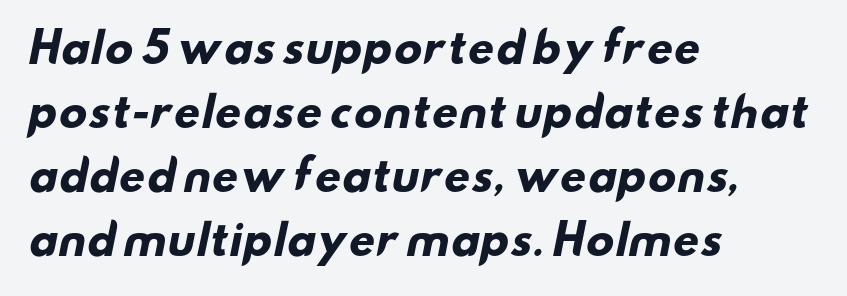
The rag falls on the right side of this text block. Do the characters align in a grid? No, the font is proportional. The words here are not underlined. You could call the tracking neutral — neither tight nor loose.
